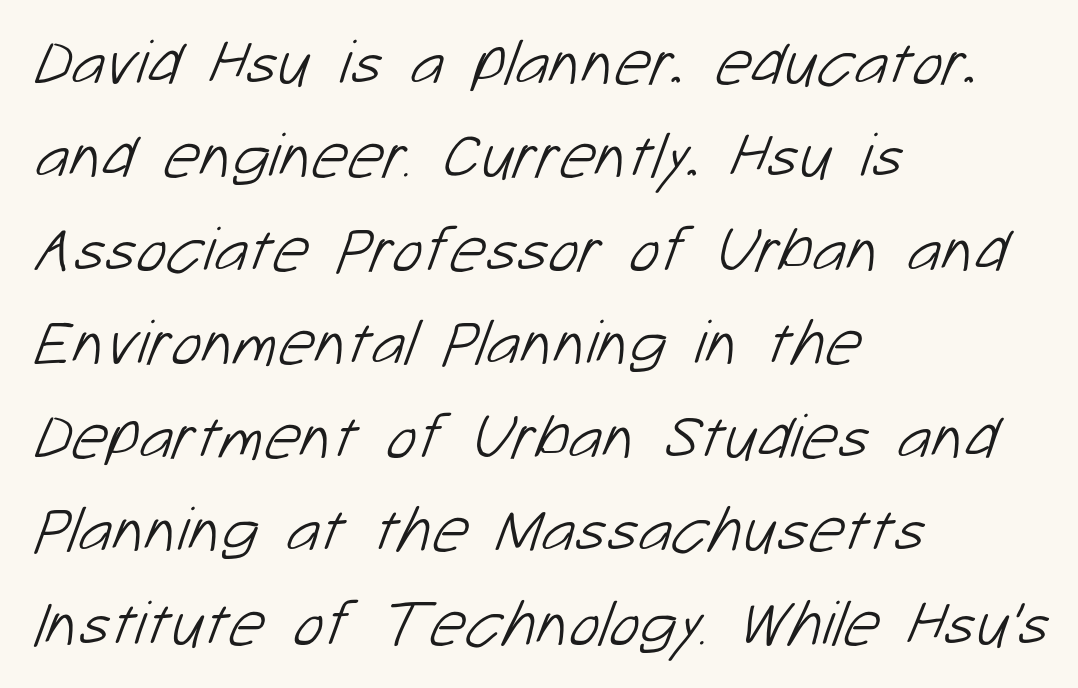
The image shows 64 px light sans-serif type; set left-aligned, normal line spacing (1.46x), normal letter spacing, not underlined; low stroke contrast and a medium x-height.
